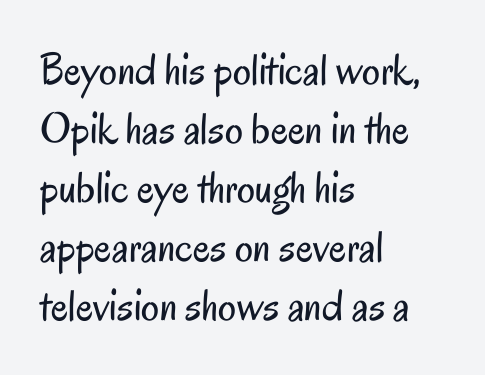
The image shows 45 px regular-weight, condensed sans-serif type, upright; set left-aligned, normal line spacing (1.31x), normal letter spacing, not underlined; low stroke contrast and a small x-height.
